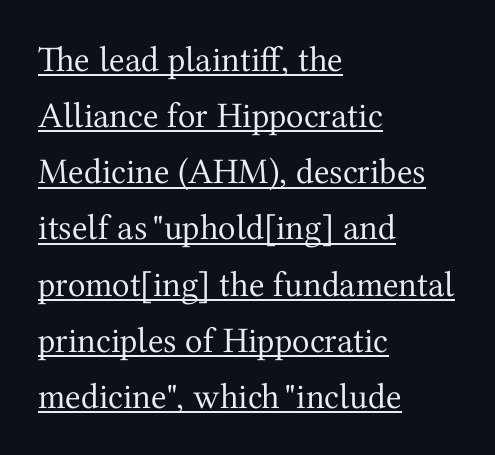
The image shows 36 px regular-weight serif type, upright; set left-aligned, normal line spacing (1.56x), normal letter spacing, underlined; medium stroke contrast and a medium x-height.
